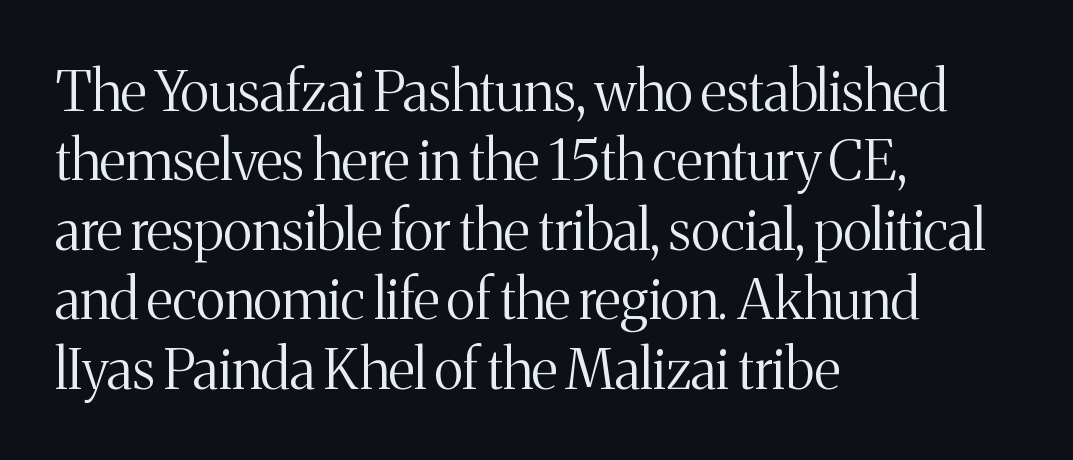
The image shows 56 px light serif type, upright; set left-aligned, line spacing 1.24x, normal letter spacing, not underlined; medium stroke contrast and a medium x-height.
